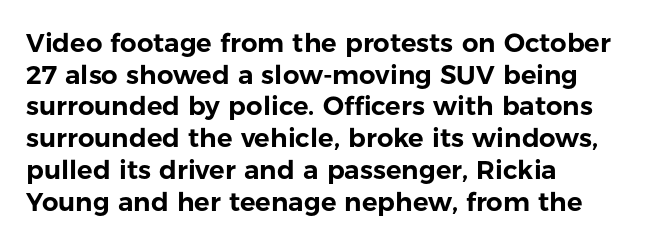
The lettering stays uniformly vertical, giving the passage a roman look. The baseline area is clear. The setting favours the left margin, as ordinary paragraphs usually do. These lines keep a tight, regular rhythm from letter to letter.
